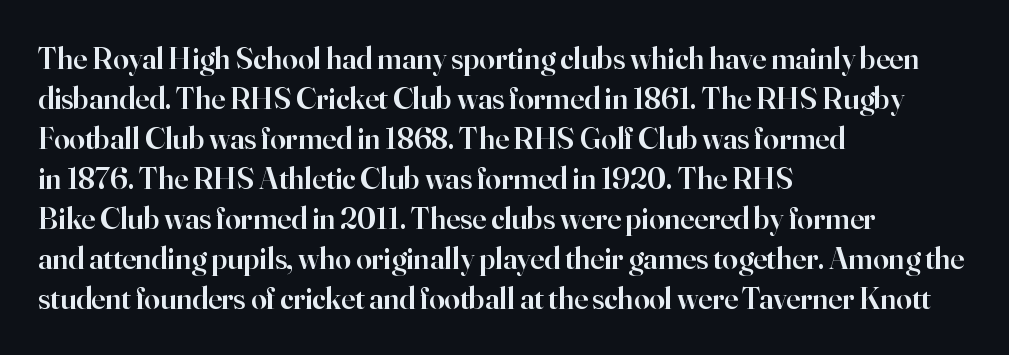
Q: Is the text bold? A: Semi-bold.
Q: Is the text italic (slanted)? A: No, it is upright.
Q: Is the typeface a serif or a sans-serif typeface? A: Serif.
Q: Is the text underlined? A: No.
Q: How is the paragraph aligned? A: Left-aligned.
Q: Is the spacing between letters normal or unusually wide? A: Normal.
Q: Is the spacing between lines tight, normal or loose? A: Normal.
Q: Width (condensed, normal, or wide)? A: Normal.
Q: Stroke contrast? A: High.
Q: x-height? A: Small.
Q: Monospaced? A: No.
